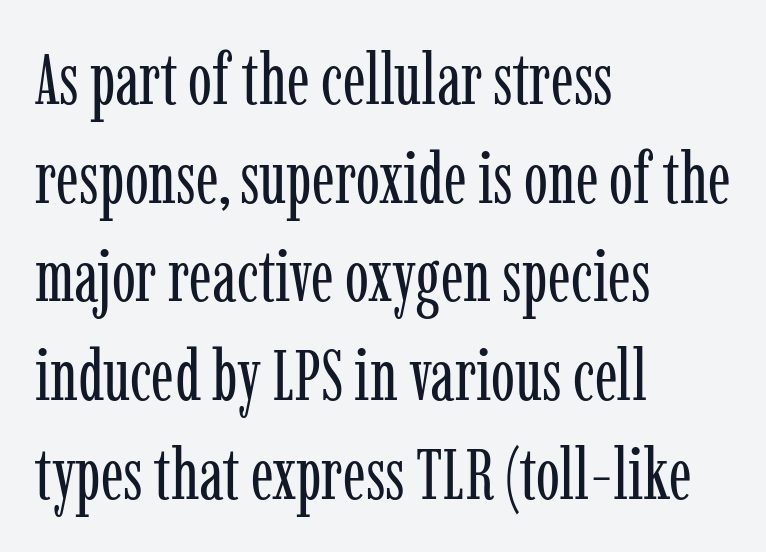
{"serif": "yes", "italic": "no", "bold": "no", "weight": "regular", "width": "condensed", "stroke_contrast": "low", "x_height": "medium", "monospaced": "no", "underline": "no", "align": "left", "line_spacing": "normal", "line_spacing_ratio": 1.37, "letter_spacing": "normal", "letter_spacing_em": 0.0, "glyph_px": 72}
